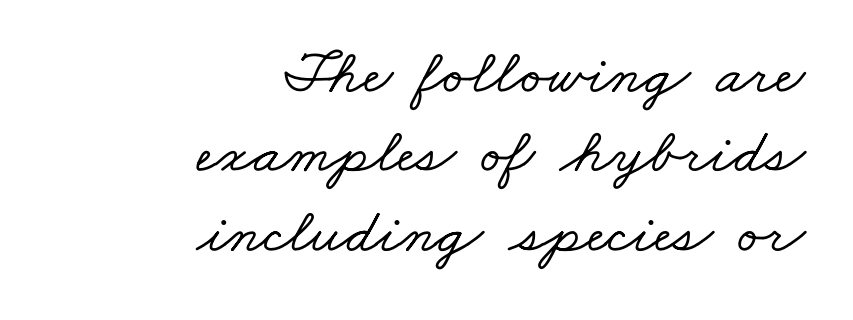
The image shows 64 px wide serif type; set right-aligned, line spacing 1.24x, normal letter spacing, not underlined; low stroke contrast and a small x-height.
